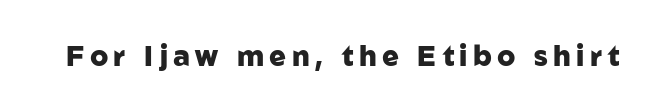
The image shows 28 px heavy sans-serif type, upright; set not underlined; low stroke contrast and a medium x-height.
